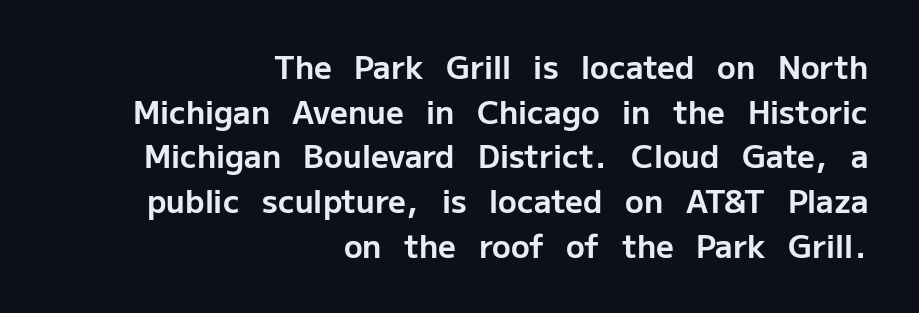
Q: Is the text bold? A: Yes.
Q: Is the text italic (slanted)? A: No, it is upright.
Q: Is the typeface a serif or a sans-serif typeface? A: Sans-serif.
Q: Is the text underlined? A: No.
Q: How is the paragraph aligned? A: Right-aligned.
Q: Is the spacing between letters normal or unusually wide? A: Normal.
Q: Is the spacing between lines tight, normal or loose? A: Normal.
Q: Width (condensed, normal, or wide)? A: Normal.
Q: Stroke contrast? A: Low.
Q: x-height? A: Medium.
Q: Monospaced? A: No.
